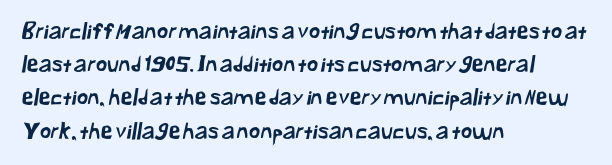
The image shows 22 px text type; set left-aligned, normal line spacing (1.51x), normal letter spacing, not underlined.
